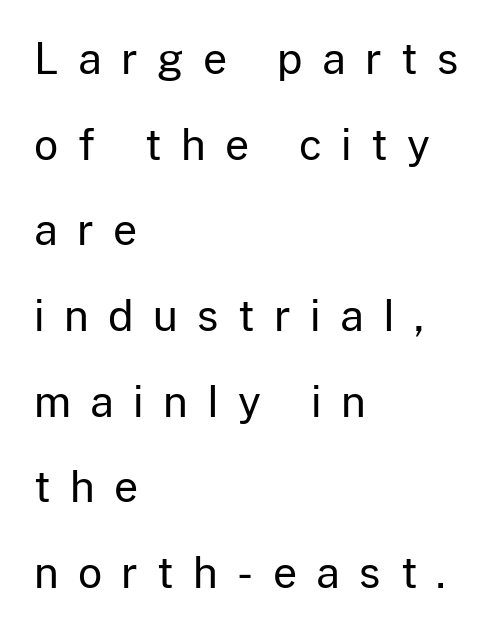
{"serif": "no", "italic": "no", "bold": "no", "weight": "regular", "width": "normal", "stroke_contrast": "low", "x_height": "medium", "monospaced": "no", "underline": "no", "align": "left", "line_spacing": "loose", "line_spacing_ratio": 2.04, "letter_spacing": "wide", "letter_spacing_em": 0.46, "glyph_px": 42}
